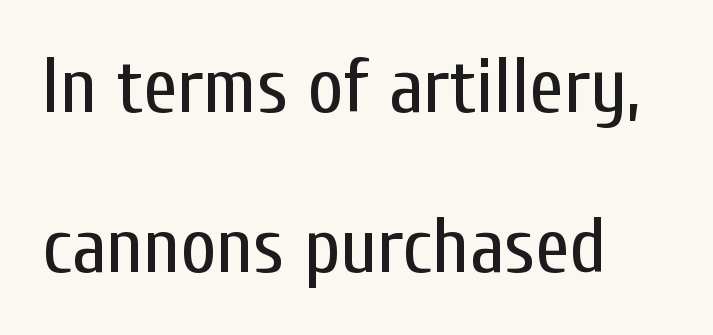
What stands out about the letter spacing? Nothing — it is the standard amount. Students, observe: this is what heavily led, spacious text looks like. A typesetter would call this proportional, since set widths differ per character. The rag falls on the right side of this text block. The letters stand straight up with perfectly vertical stems.
